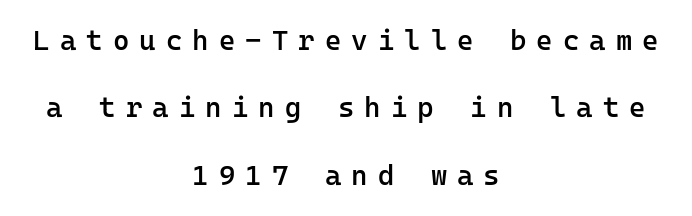
Leftover space on each line is divided equally before and after the words. Semibold letterforms, between regular and bold. The letters march in equal steps, a hallmark of fixed-pitch type. Descender tails drop into unmarked territory.
